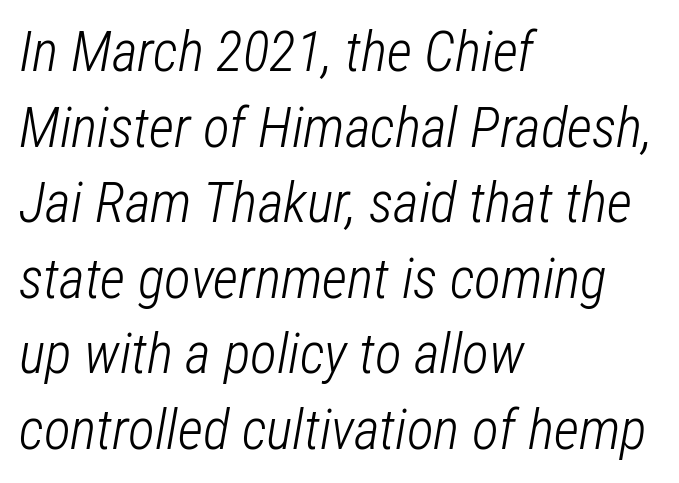
Vertical spacing — default. It's the slanting kind of type. The ragged edge is on the right, which tells us the setting is flush left. Weight: in the light-to-regular range. Rule under the text: the space is simply empty. Note the varied advance widths — an 'i' is clearly narrower than an 'm'.
